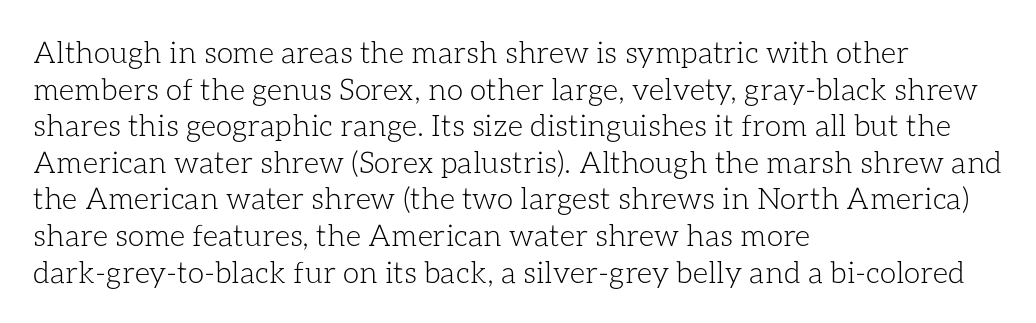
Q: Is the text bold? A: No.
Q: Is the text italic (slanted)? A: No, it is upright.
Q: Is the text underlined? A: No.
Q: How is the paragraph aligned? A: Left-aligned.
Q: Is the spacing between letters normal or unusually wide? A: Normal.
Q: Width (condensed, normal, or wide)? A: Normal.
Q: Stroke contrast? A: Low.
Q: x-height? A: Medium.
Q: Monospaced? A: No.
